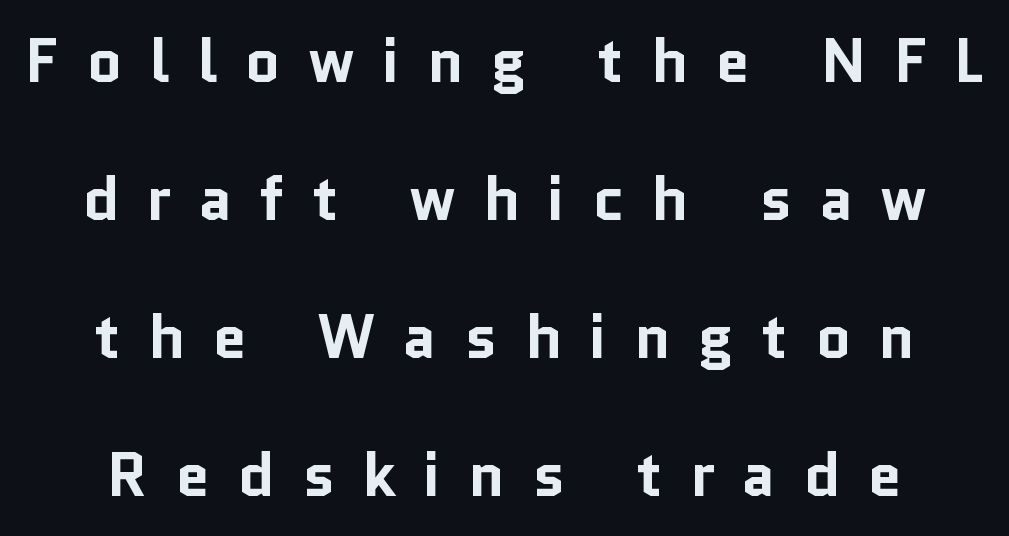
The image shows 61 px bold sans-serif type, upright; set centered, loose line spacing (2.26x), unusually wide letter spacing (+0.45 em), not underlined; low stroke contrast and a medium x-height.
